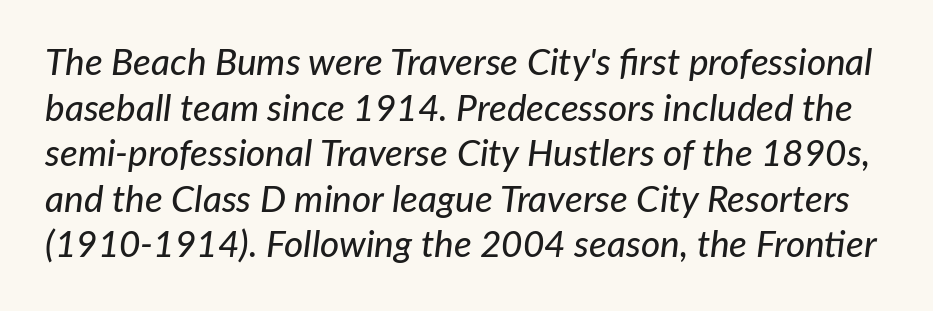
Q: Is the text italic (slanted)? A: Yes, it leans right by about 7 degrees.
Q: Is the text underlined? A: No.
Q: Is the spacing between letters normal or unusually wide? A: Normal.
Q: Width (condensed, normal, or wide)? A: Normal.
Q: Stroke contrast? A: Low.
Q: x-height? A: Medium.
Q: Monospaced? A: No.
